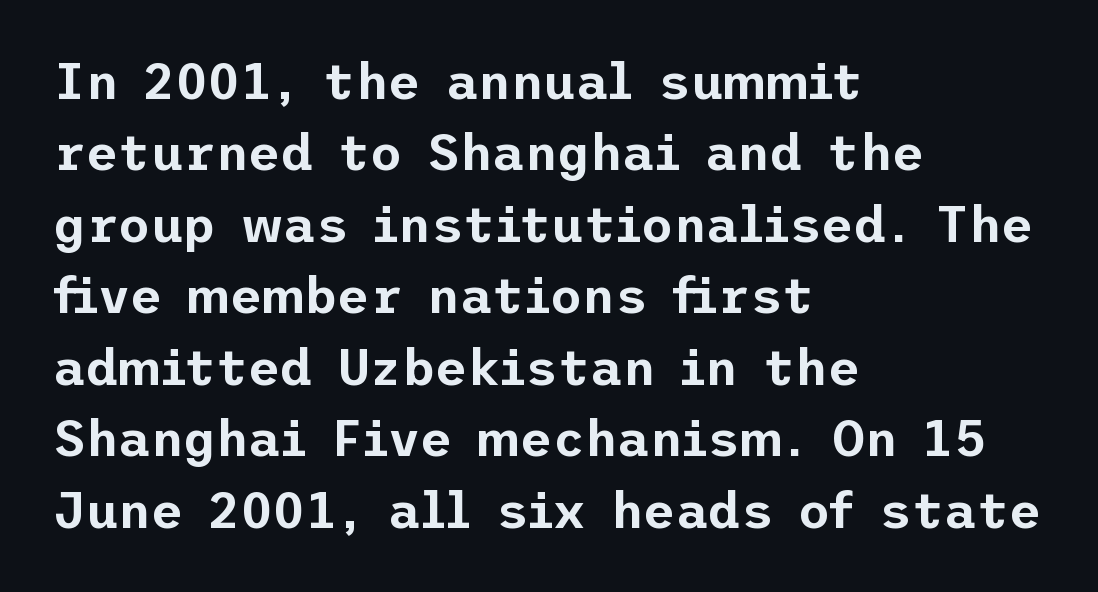
The horizontal fit of the characters is conventional and even. The lines are quadded left. Letterform terminals end flat and unadorned throughout the passage. The space beneath each line is pristine and unruled. The vertical gap from one line to the next is medium.
